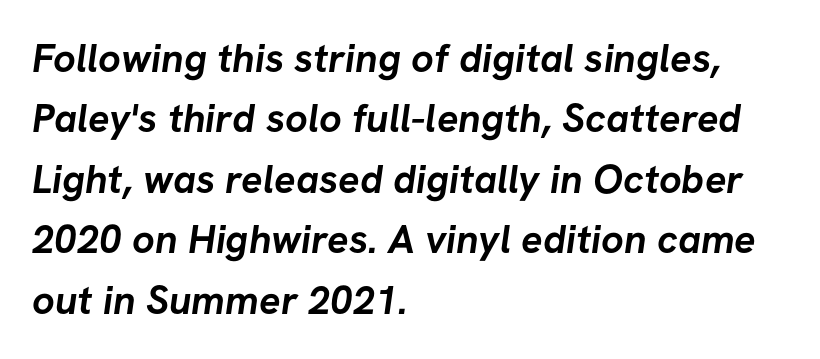
Vertically, the passage feels balanced, rows spaced as you'd expect. Default kerning and tracking; the words read as compact shapes. These lines are rendered in a variable-pitch font. Teacher's note: observe the even left margin — that is flush-left alignment.
